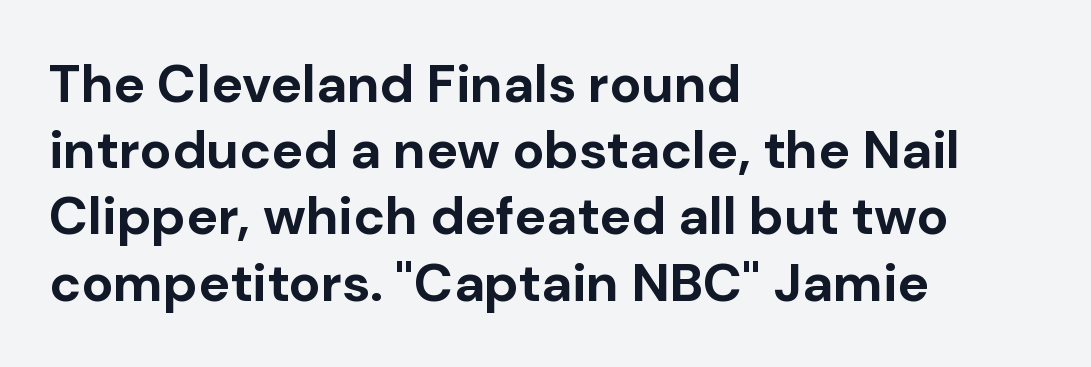
{"serif": "no", "italic": "no", "bold": "yes", "weight": "bold", "width": "normal", "stroke_contrast": "low", "x_height": "medium", "monospaced": "no", "underline": "no", "align": "left", "line_spacing": "normal", "line_spacing_ratio": 1.25, "letter_spacing": "normal", "letter_spacing_em": 0.0, "glyph_px": 53}
